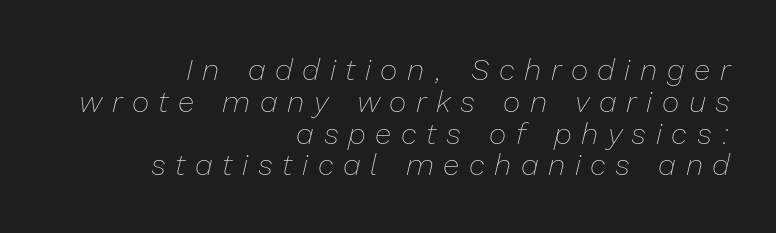
{"italic": "yes", "lean": "right", "slant_degrees": 13, "bold": "no", "weight": "thin", "width": "normal", "stroke_contrast": "low", "x_height": "medium", "monospaced": "no", "underline": "no", "align": "right", "line_spacing": "tight", "line_spacing_ratio": 1.06, "letter_spacing": "wide", "letter_spacing_em": 0.32, "glyph_px": 30}
